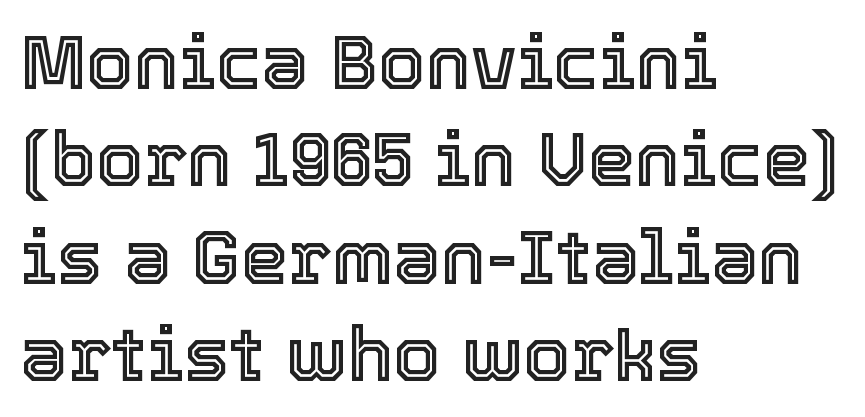
{"italic": "no", "width": "normal", "x_height": "medium", "monospaced": "no", "underline": "no", "align": "left", "line_spacing": "normal", "line_spacing_ratio": 1.28, "letter_spacing": "normal", "letter_spacing_em": 0.0, "glyph_px": 76}
